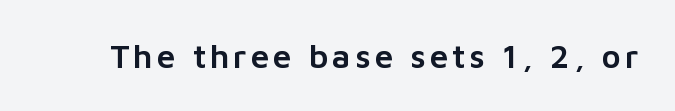
{"serif": "no", "italic": "no", "width": "normal", "stroke_contrast": "low", "x_height": "medium", "monospaced": "no", "underline": "no", "glyph_px": 33}
